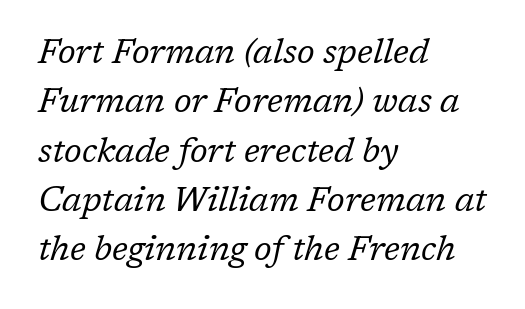
{"serif": "yes", "italic": "yes", "lean": "right", "slant_degrees": 17, "bold": "no", "weight": "regular", "width": "normal", "stroke_contrast": "low", "x_height": "medium", "monospaced": "no", "underline": "no", "align": "left", "line_spacing": "normal", "line_spacing_ratio": 1.45, "letter_spacing": "normal", "letter_spacing_em": 0.0, "glyph_px": 34}
